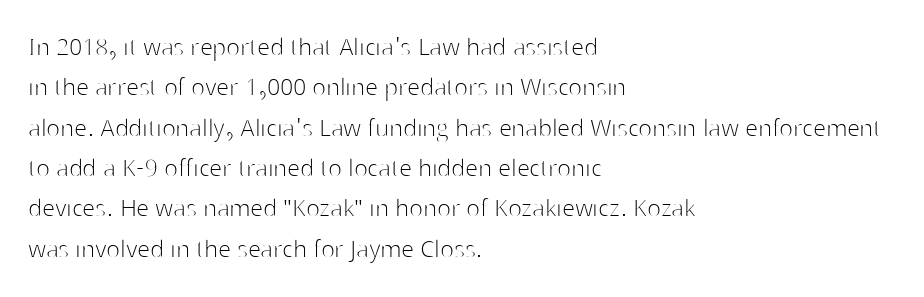
Q: Is the text bold? A: No.
Q: Is the text italic (slanted)? A: No, it is upright.
Q: Is the typeface a serif or a sans-serif typeface? A: Sans-serif.
Q: Is the text underlined? A: No.
Q: How is the paragraph aligned? A: Left-aligned.
Q: Is the spacing between letters normal or unusually wide? A: Normal.
Q: Is the spacing between lines tight, normal or loose? A: Normal.
Q: Width (condensed, normal, or wide)? A: Normal.
Q: Stroke contrast? A: High.
Q: x-height? A: Medium.
Q: Monospaced? A: No.
